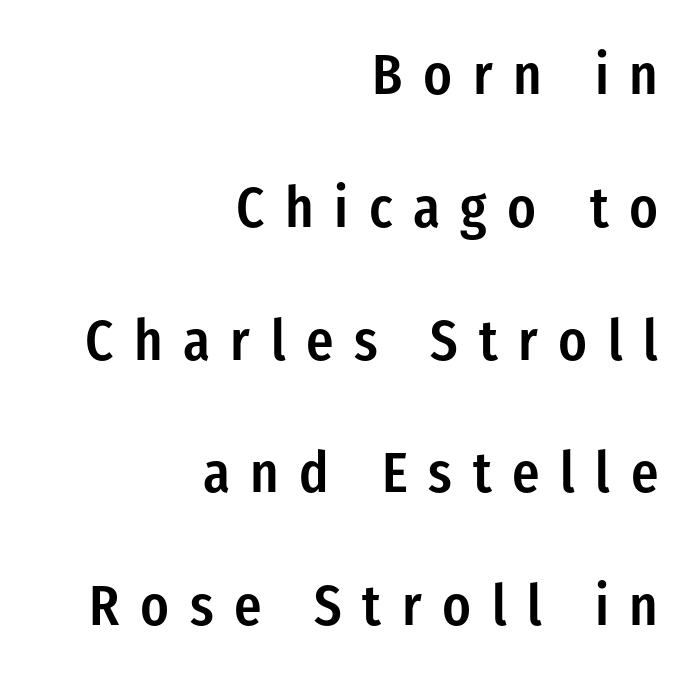
When letters stand straight like this, we call the style roman or upright. The glyphs are unaccompanied by any horizontal stroke below them. The tracking reads as deliberately expanded to a designer's eye. I'd describe the lettering as semibold — firm but not a full bold. The face used here is proportionally spaced, like ordinary book or web type.
